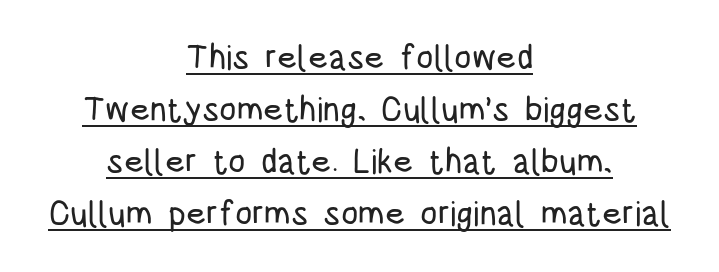
{"serif": "no", "italic": "no", "width": "condensed", "stroke_contrast": "low", "x_height": "large", "monospaced": "no", "underline": "yes", "align": "center", "line_spacing": "normal", "line_spacing_ratio": 1.53, "letter_spacing": "normal", "letter_spacing_em": 0.0, "glyph_px": 34}
